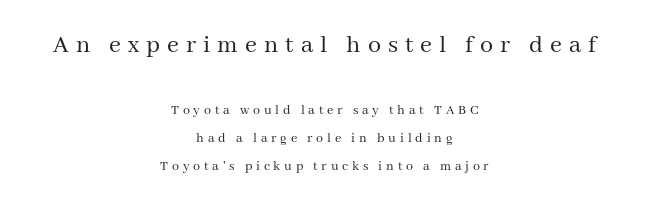
Q: Is the text bold? A: No.
Q: Is the text italic (slanted)? A: No, it is upright.
Q: Is the text underlined? A: No.
Q: How is the paragraph aligned? A: Centered.
Q: Is the spacing between letters normal or unusually wide? A: Unusually wide.
Q: Is the spacing between lines tight, normal or loose? A: Loose.
Q: Which block of text is set in a larger size, the first (top) or the second (bottom)? A: The first (top) one.
